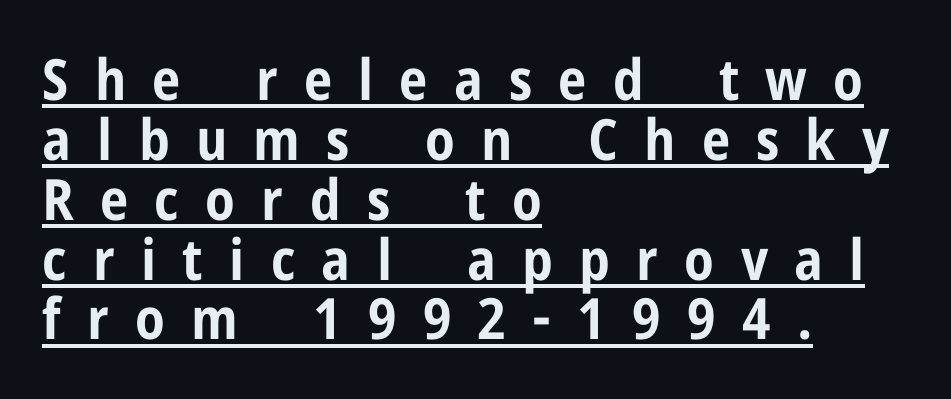
Q: Is the text bold? A: Yes.
Q: Is the text italic (slanted)? A: No, it is upright.
Q: Is the typeface a serif or a sans-serif typeface? A: Sans-serif.
Q: Is the text underlined? A: Yes.
Q: How is the paragraph aligned? A: Left-aligned.
Q: Is the spacing between letters normal or unusually wide? A: Unusually wide.
Q: Is the spacing between lines tight, normal or loose? A: Tight.
Q: Width (condensed, normal, or wide)? A: Condensed.
Q: Stroke contrast? A: Low.
Q: x-height? A: Medium.
Q: Monospaced? A: No.
